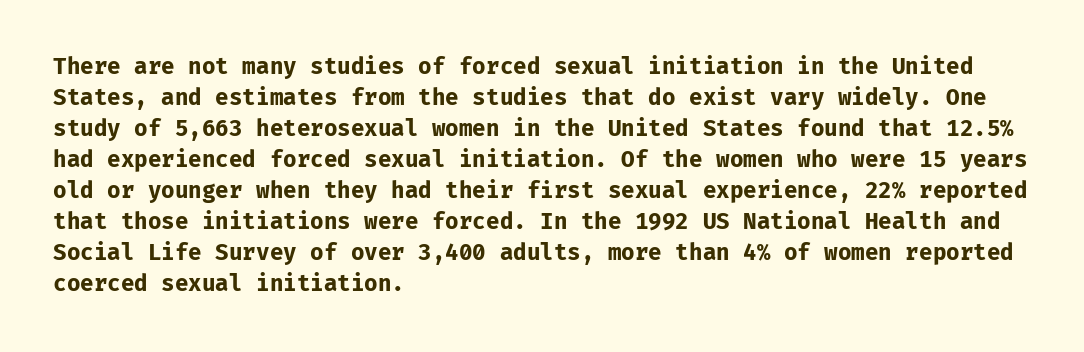
{"italic": "no", "bold": "yes", "underline": "no", "align": "left", "line_spacing": "normal", "line_spacing_ratio": 1.41, "letter_spacing": "normal", "letter_spacing_em": 0.0, "glyph_px": 22}
